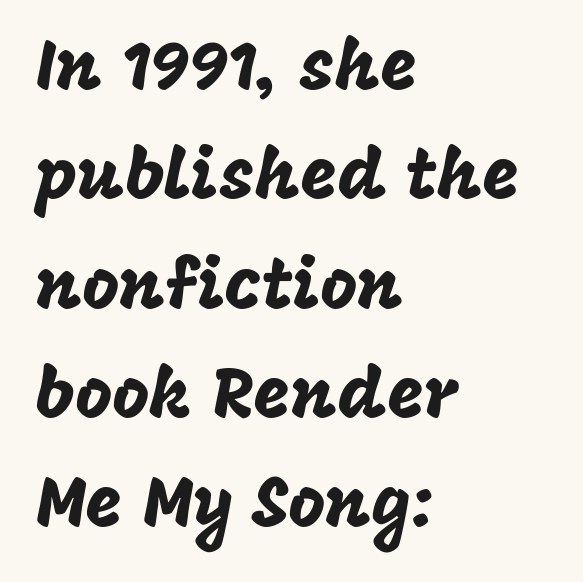
You can tell from the bare stems that sans-serif type was used. The letters advance in unequal steps, a hallmark of proportional type. No extra tracking has been applied to these lines. Caption: multi-line text, flush left, ragged right. The rows are spaced the way most documents space them.
